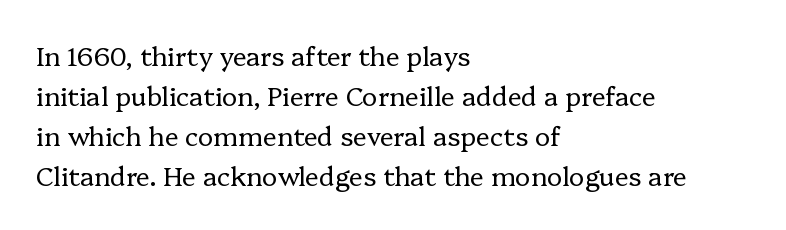
The image shows 26 px text type, upright; set left-aligned, normal line spacing (1.54x), normal letter spacing, not underlined.
